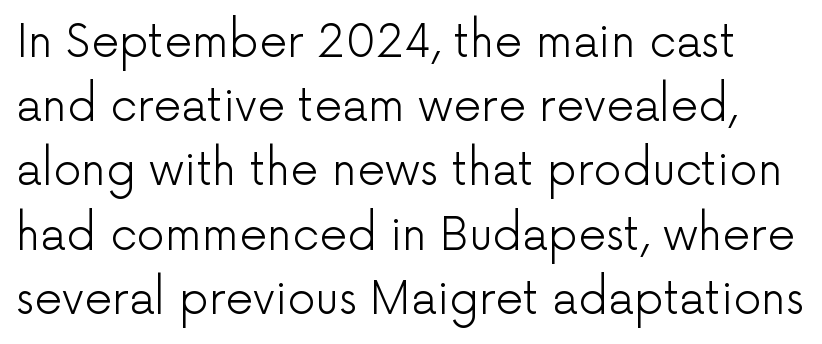
The image shows 44 px light sans-serif type, upright; set normal line spacing (1.46x), normal letter spacing, not underlined; low stroke contrast and a medium x-height.
